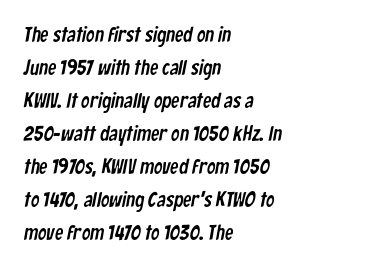
Q: Is the text underlined? A: No.
Q: How is the paragraph aligned? A: Left-aligned.
Q: Is the spacing between letters normal or unusually wide? A: Normal.
Q: Is the spacing between lines tight, normal or loose? A: Normal.
